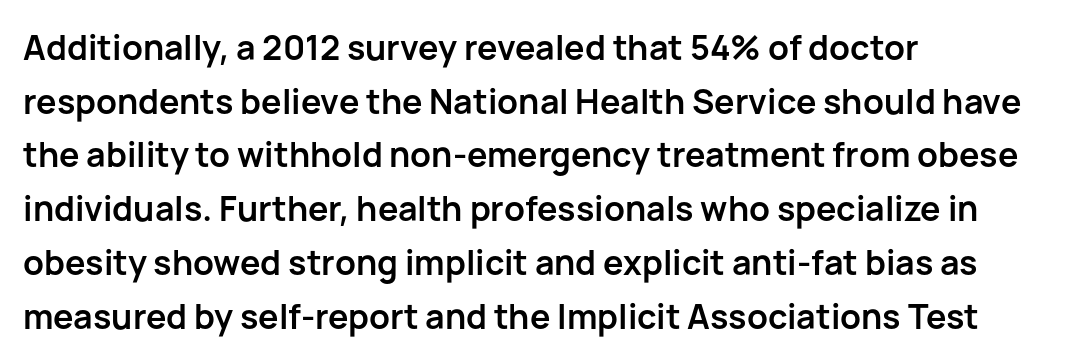
Q: Is the text bold? A: Yes.
Q: Is the text italic (slanted)? A: No, it is upright.
Q: Is the typeface a serif or a sans-serif typeface? A: Sans-serif.
Q: Is the text underlined? A: No.
Q: How is the paragraph aligned? A: Left-aligned.
Q: Is the spacing between letters normal or unusually wide? A: Normal.
Q: Is the spacing between lines tight, normal or loose? A: Normal.
Q: Width (condensed, normal, or wide)? A: Normal.
Q: Stroke contrast? A: Low.
Q: x-height? A: Medium.
Q: Monospaced? A: No.
